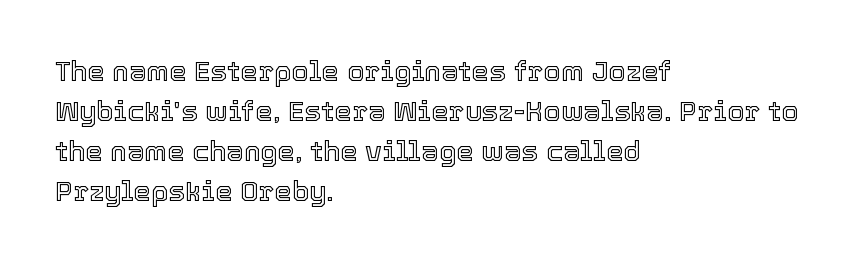
The space beneath each line is pristine and unruled. A normal amount of white space separates one row of letters from the next. Glyph-to-glyph distance matches everyday printed text. A typesetter would mark this as roman, not italic.
